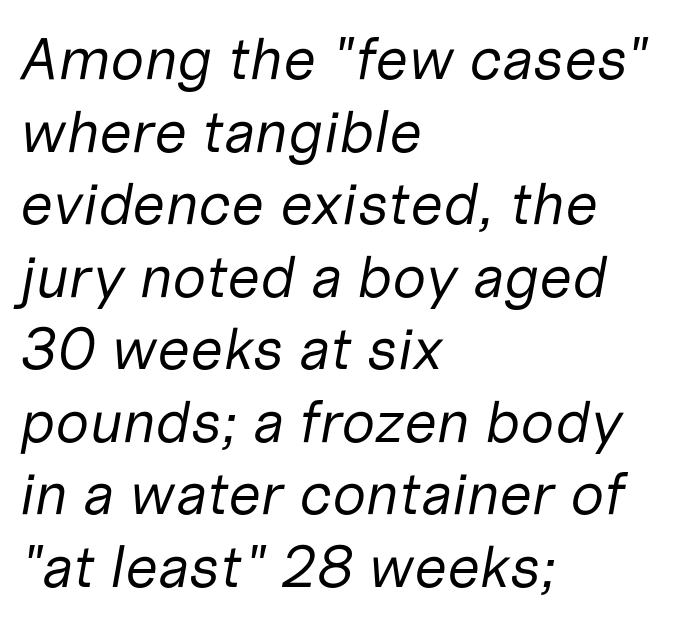
{"italic": "yes", "lean": "right", "slant_degrees": 10, "bold": "no", "weight": "regular", "width": "normal", "stroke_contrast": "low", "x_height": "medium", "monospaced": "no", "underline": "no", "align": "left", "line_spacing_ratio": 1.23, "letter_spacing": "normal", "letter_spacing_em": 0.0, "glyph_px": 59}
